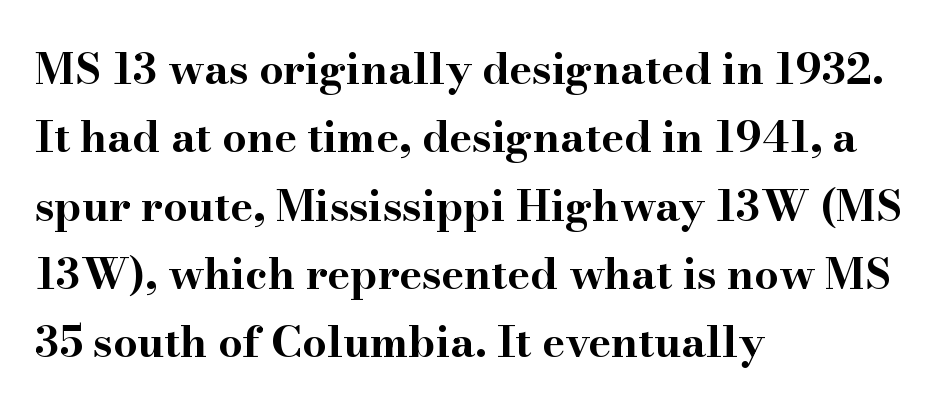
Q: Is the text bold? A: Yes.
Q: Is the text italic (slanted)? A: No, it is upright.
Q: Is the typeface a serif or a sans-serif typeface? A: Serif.
Q: Is the text underlined? A: No.
Q: How is the paragraph aligned? A: Left-aligned.
Q: Is the spacing between letters normal or unusually wide? A: Normal.
Q: Is the spacing between lines tight, normal or loose? A: Normal.
Q: Width (condensed, normal, or wide)? A: Wide.
Q: Stroke contrast? A: High.
Q: x-height? A: Small.
Q: Monospaced? A: No.
